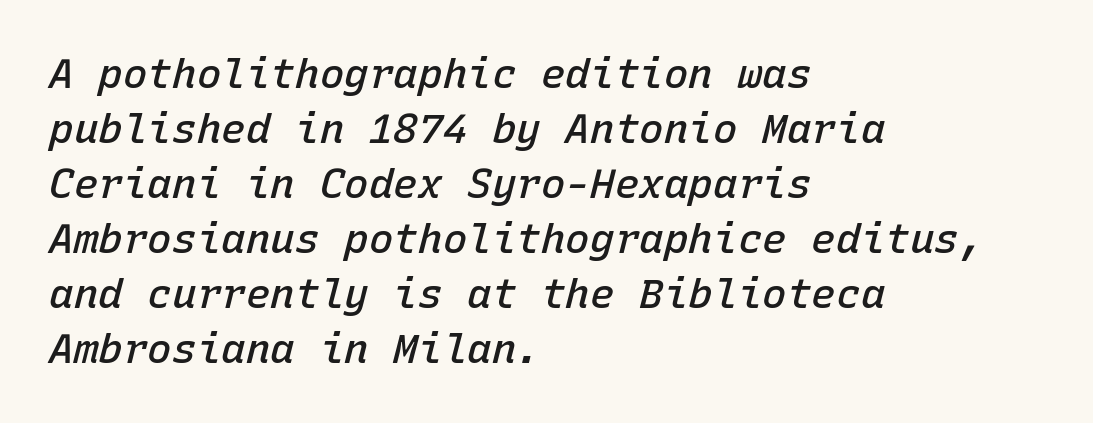
Q: Is the text bold? A: Semi-bold.
Q: Is the text italic (slanted)? A: Yes, it leans right by about 15 degrees.
Q: Is the text underlined? A: No.
Q: How is the paragraph aligned? A: Left-aligned.
Q: Is the spacing between letters normal or unusually wide? A: Normal.
Q: Is the spacing between lines tight, normal or loose? A: Normal.
Q: Width (condensed, normal, or wide)? A: Normal.
Q: Stroke contrast? A: Low.
Q: x-height? A: Medium.
Q: Monospaced? A: Yes.
